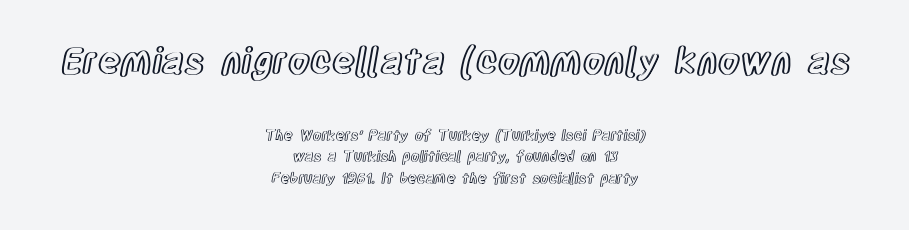
The words here are not underlined. Normally led — the rows are evenly, conventionally spaced. Tracking here is standard; glyphs follow each other at the usual distance. These lines are rendered in a variable-pitch font.
